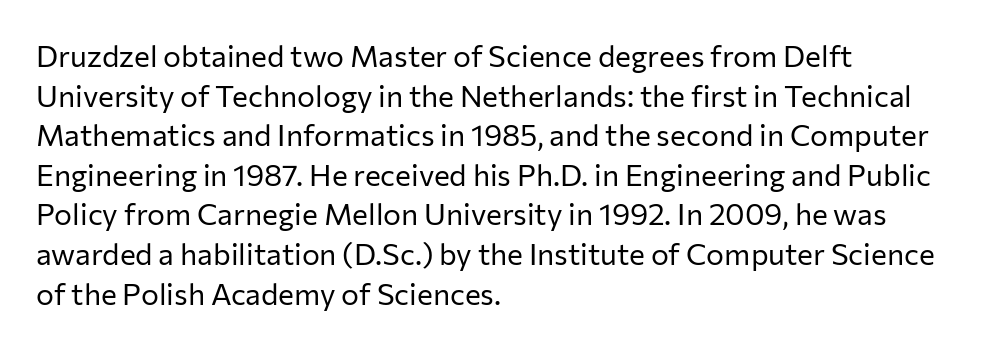
Q: Is the text bold? A: No.
Q: Is the text italic (slanted)? A: No, it is upright.
Q: Is the typeface a serif or a sans-serif typeface? A: Sans-serif.
Q: Is the text underlined? A: No.
Q: How is the paragraph aligned? A: Left-aligned.
Q: Is the spacing between letters normal or unusually wide? A: Normal.
Q: Is the spacing between lines tight, normal or loose? A: Normal.
Q: Width (condensed, normal, or wide)? A: Normal.
Q: Stroke contrast? A: Low.
Q: x-height? A: Medium.
Q: Monospaced? A: No.
